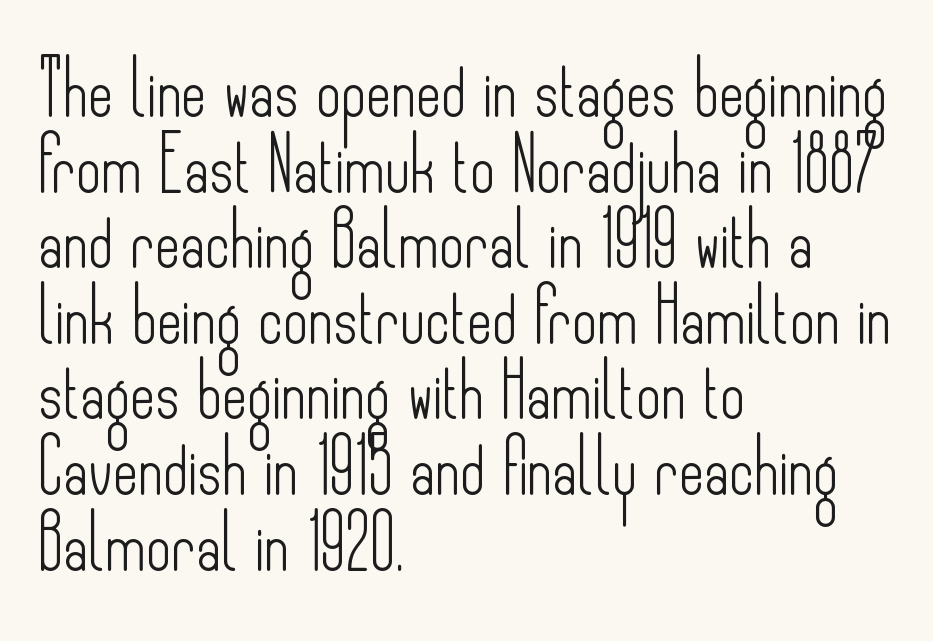
Decoration check: the copy has no underline. Serifs: no, the terminals of the letterforms are clean. Interline gaps are of average width in this sample. No extra ink here — the face is not bold.
